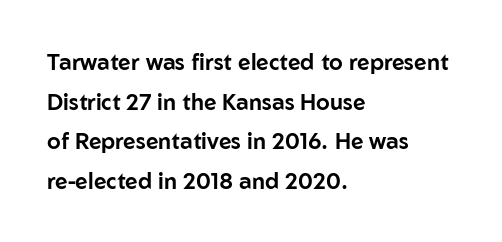
The image shows 22 px text type, upright; set left-aligned, line spacing 1.8x, normal letter spacing, not underlined.
